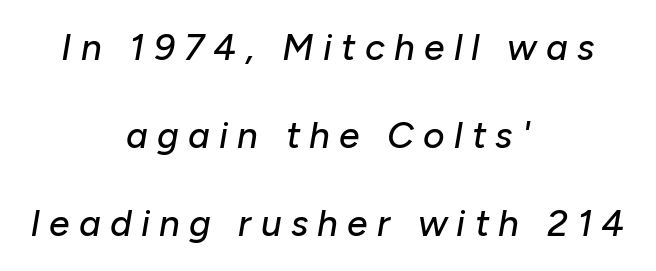
Q: Is the text italic (slanted)? A: Yes, it leans right by about 10 degrees.
Q: Is the text underlined? A: No.
Q: How is the paragraph aligned? A: Centered.
Q: Is the spacing between letters normal or unusually wide? A: Unusually wide.
Q: Is the spacing between lines tight, normal or loose? A: Loose.
Q: Width (condensed, normal, or wide)? A: Normal.
Q: Stroke contrast? A: Low.
Q: x-height? A: Medium.
Q: Monospaced? A: No.
